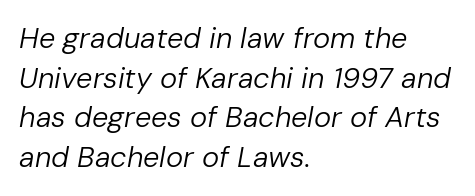
The image shows 29 px regular-weight type, italic (leaning right); set left-aligned, normal line spacing (1.37x), normal letter spacing, not underlined; low stroke contrast and a medium x-height.
